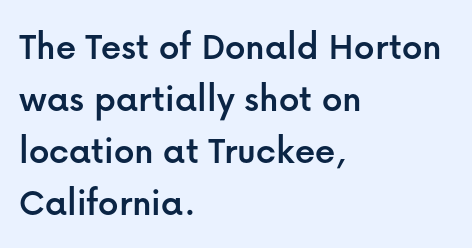
The image shows 40 px sans-serif type, upright; set left-aligned, normal line spacing (1.3x), normal letter spacing, not underlined; low stroke contrast and a medium x-height.
